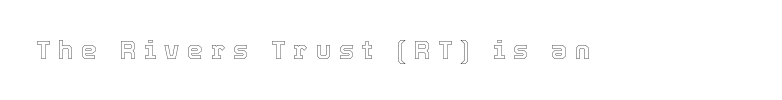
The image shows 25 px text type, upright; set unusually wide letter spacing (+0.32 em), not underlined.
